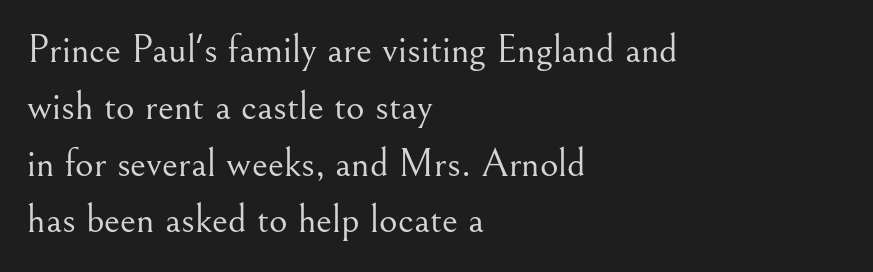
Q: Is the text bold? A: No.
Q: Is the text italic (slanted)? A: No, it is upright.
Q: Is the typeface a serif or a sans-serif typeface? A: Serif.
Q: Is the text underlined? A: No.
Q: How is the paragraph aligned? A: Left-aligned.
Q: Is the spacing between letters normal or unusually wide? A: Normal.
Q: Is the spacing between lines tight, normal or loose? A: Normal.
Q: Width (condensed, normal, or wide)? A: Normal.
Q: Stroke contrast? A: Medium.
Q: x-height? A: Small.
Q: Monospaced? A: No.
